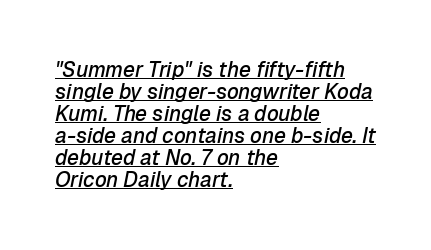
{"italic": "yes", "lean": "right", "slant_degrees": 12, "bold": "semi", "underline": "yes", "align": "left", "line_spacing": "tight", "line_spacing_ratio": 1.05, "letter_spacing": "normal", "letter_spacing_em": 0.0, "glyph_px": 21}
